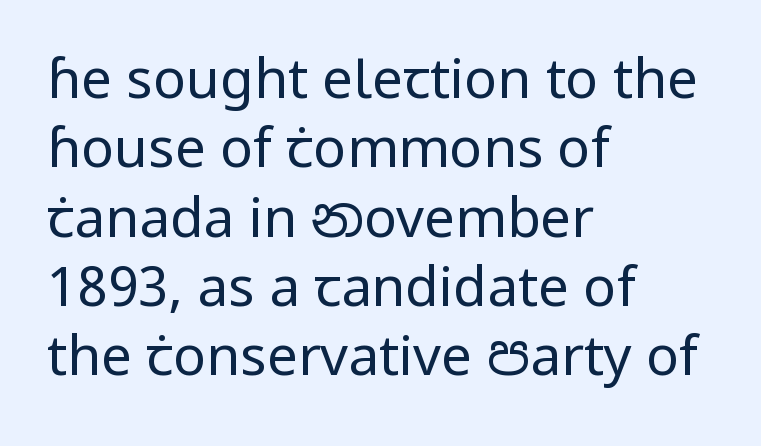
These lines keep a tight, regular rhythm from letter to letter. You could not count columns in this text — the font is proportionally spaced. This reads as an unemphasized weight, regular at the heaviest. Horizontally, the lines are justified to the leading edge only.
